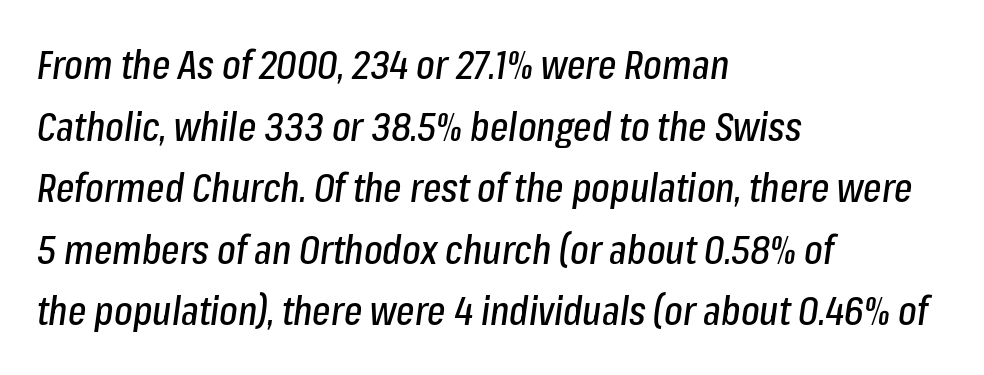
Q: Is the text italic (slanted)? A: Yes, it leans right by about 8 degrees.
Q: Is the text underlined? A: No.
Q: How is the paragraph aligned? A: Left-aligned.
Q: Is the spacing between letters normal or unusually wide? A: Normal.
Q: Is the spacing between lines tight, normal or loose? A: Normal.
Q: Width (condensed, normal, or wide)? A: Condensed.
Q: Stroke contrast? A: Low.
Q: x-height? A: Medium.
Q: Monospaced? A: No.
